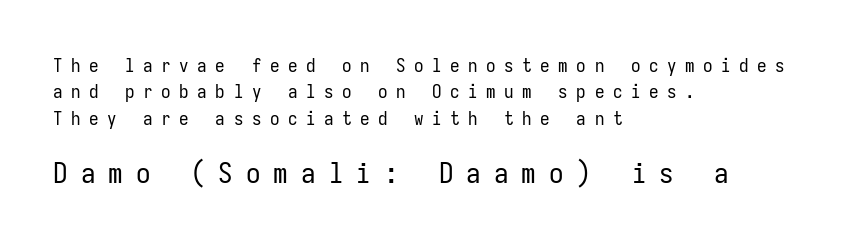
The rendering uses typewriter-style spacing with identical character cells. Characters follow at a spacing far wider than the type designer built in. Vertically, the passage feels balanced, rows spaced as you'd expect. Two sizes are in play, and the larger belongs to the second block. This is the regular roman posture of the typeface.
